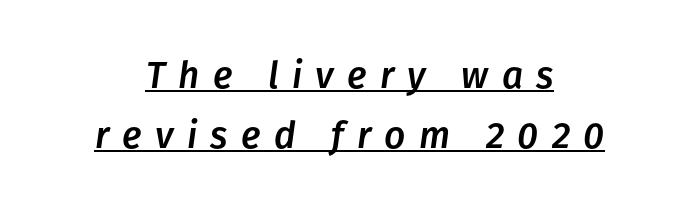
Italic: yes, the glyphs are oblique. Whoever set this chose a conventional vertical rhythm. The typesetter has applied underlining to the passage shown. The paragraph has two soft edges and a firm central axis.
